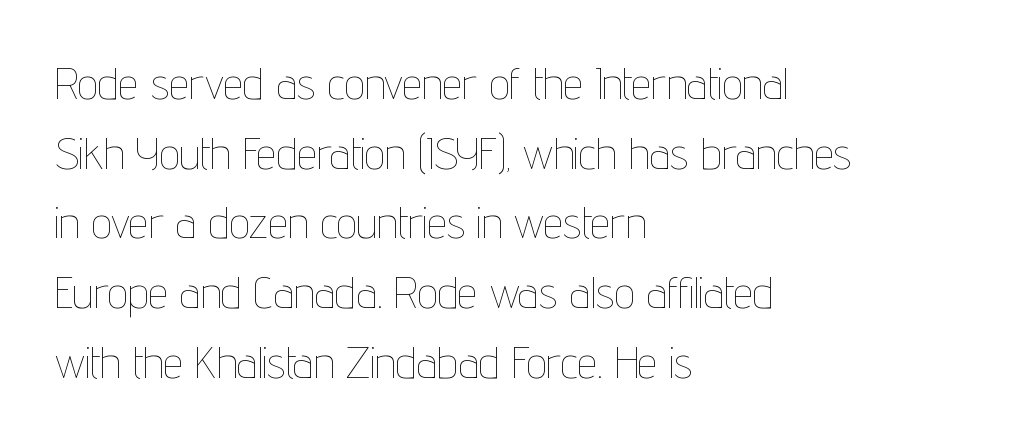
The image shows 45 px thin, condensed type, upright; set left-aligned, normal line spacing (1.55x), normal letter spacing, not underlined; low stroke contrast and a medium x-height.
